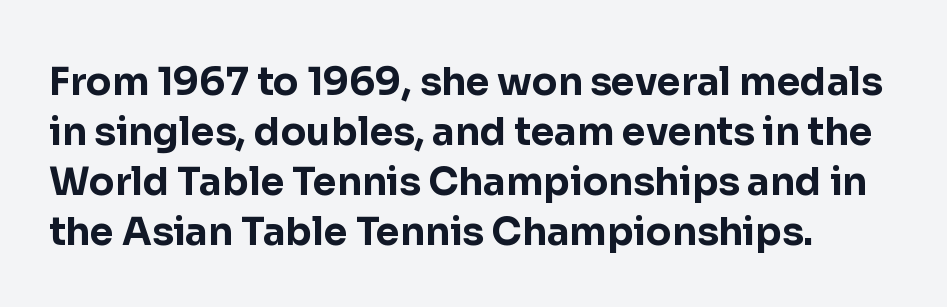
{"serif": "no", "italic": "no", "bold": "yes", "weight": "bold", "width": "normal", "stroke_contrast": "low", "x_height": "medium", "monospaced": "no", "underline": "no", "align": "left", "line_spacing": "normal", "line_spacing_ratio": 1.32, "letter_spacing": "normal", "letter_spacing_em": 0.0, "glyph_px": 38}
